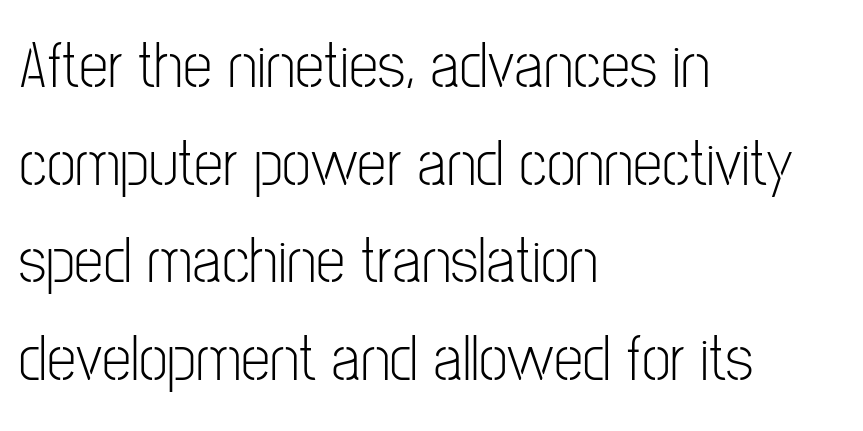
The rendering uses natural spacing where letterforms have individual widths. Letters rest on an invisible, unmarked baseline. The tracking reads as untouched default to a designer's eye. Short and long lines alike share a common starting point at left.
